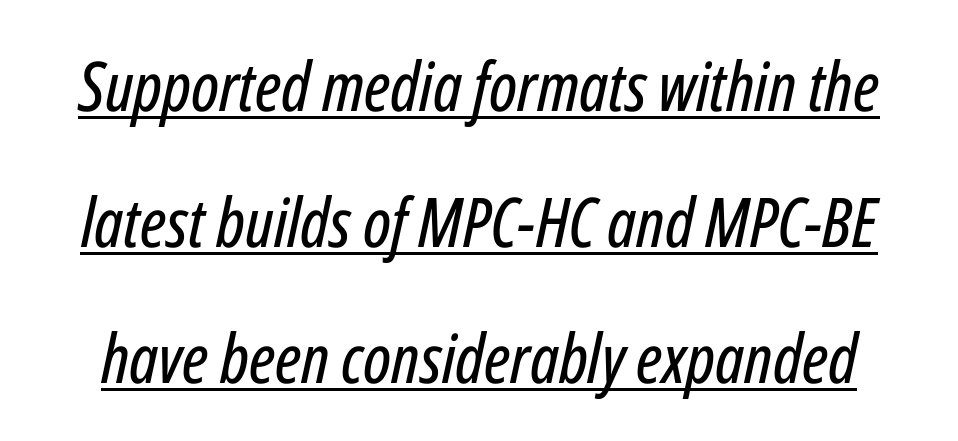
{"italic": "yes", "lean": "right", "slant_degrees": 12, "width": "condensed", "stroke_contrast": "low", "x_height": "medium", "monospaced": "no", "underline": "yes", "line_spacing": "loose", "line_spacing_ratio": 2.0, "letter_spacing": "normal", "letter_spacing_em": 0.0, "glyph_px": 68}
